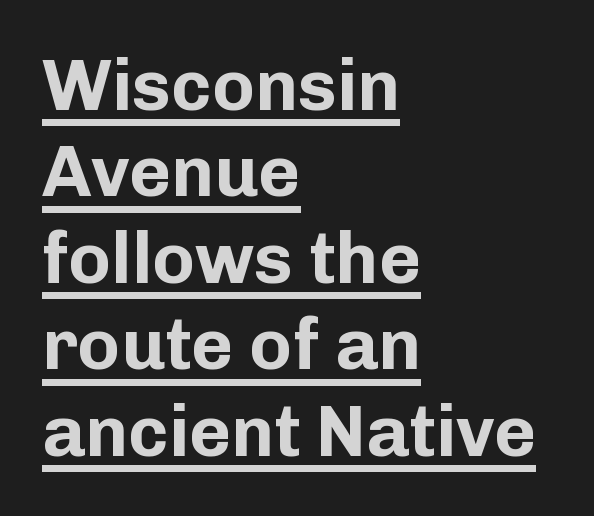
{"serif": "no", "italic": "no", "bold": "yes", "weight": "bold", "width": "normal", "stroke_contrast": "low", "x_height": "medium", "monospaced": "no", "underline": "yes", "align": "left", "line_spacing_ratio": 1.2, "letter_spacing": "normal", "letter_spacing_em": 0.0, "glyph_px": 72}
